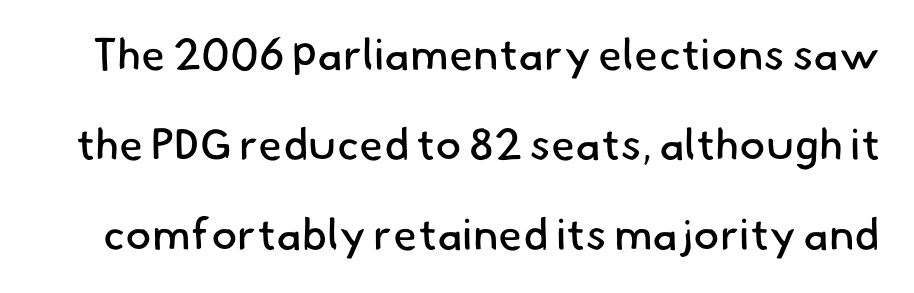
Q: Is the text bold? A: No.
Q: Is the typeface a serif or a sans-serif typeface? A: Sans-serif.
Q: Is the text underlined? A: No.
Q: Is the spacing between letters normal or unusually wide? A: Normal.
Q: Is the spacing between lines tight, normal or loose? A: Loose.
Q: Width (condensed, normal, or wide)? A: Normal.
Q: Stroke contrast? A: Low.
Q: x-height? A: Small.
Q: Monospaced? A: No.
